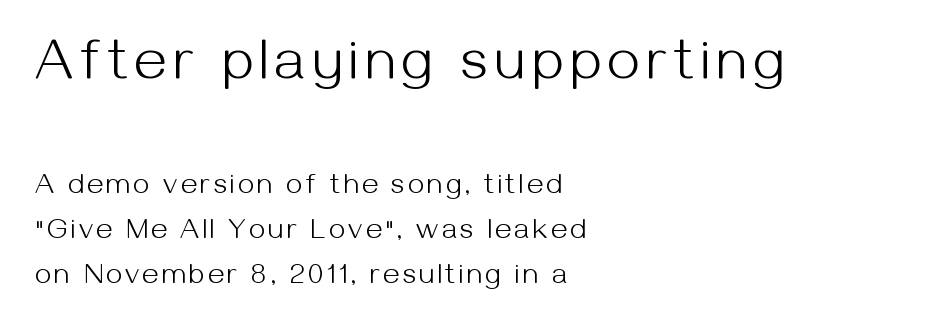
{"serif": "no", "italic": "no", "bold": "no", "weight": "light", "width": "normal", "stroke_contrast": "medium", "x_height": "medium", "monospaced": "no", "underline": "no", "align": "left", "line_spacing": "normal", "line_spacing_ratio": 1.55, "larger_block": "first", "size_ratio": 2.0, "glyph_px": 58}
